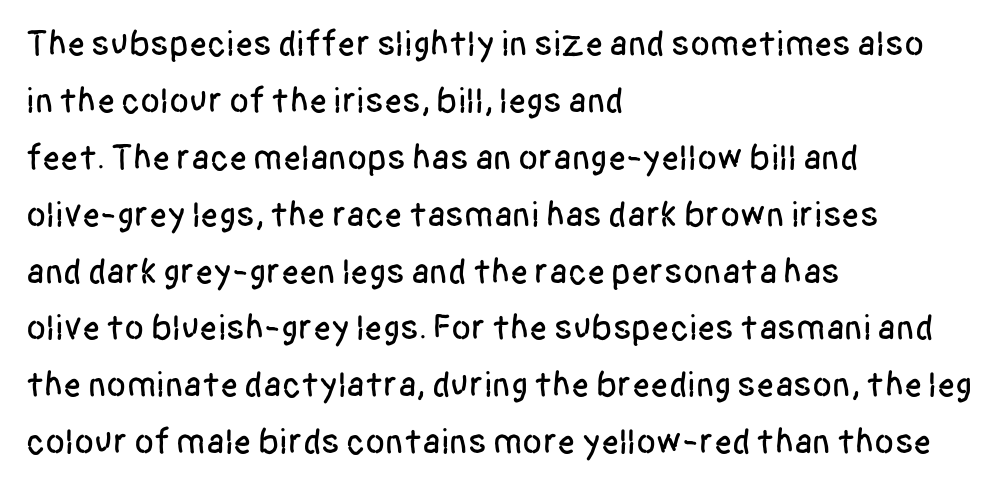
{"serif": "no", "italic": "no", "width": "condensed", "stroke_contrast": "low", "x_height": "large", "monospaced": "no", "underline": "no", "align": "left", "line_spacing": "normal", "line_spacing_ratio": 1.58, "letter_spacing": "normal", "letter_spacing_em": 0.0, "glyph_px": 36}
